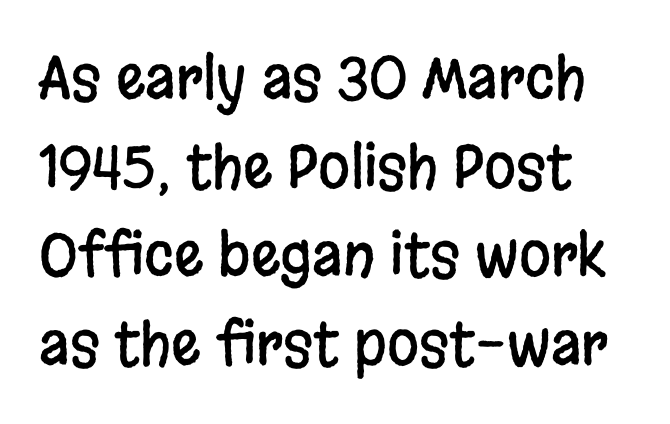
The image shows 58 px condensed sans-serif type, upright; set normal line spacing (1.53x), normal letter spacing, not underlined; low stroke contrast and a large x-height.
